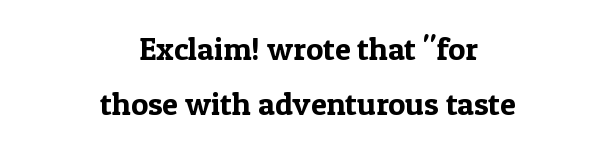
{"serif": "yes", "italic": "no", "width": "normal", "x_height": "medium", "monospaced": "no", "underline": "no", "align": "center", "line_spacing_ratio": 1.71, "letter_spacing": "normal", "letter_spacing_em": 0.0, "glyph_px": 32}
